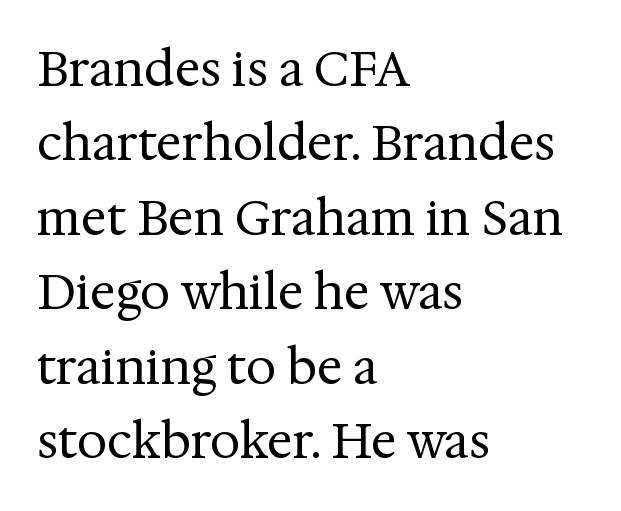
Q: Is the text bold? A: No.
Q: Is the text italic (slanted)? A: No, it is upright.
Q: Is the typeface a serif or a sans-serif typeface? A: Serif.
Q: Is the text underlined? A: No.
Q: How is the paragraph aligned? A: Left-aligned.
Q: Is the spacing between letters normal or unusually wide? A: Normal.
Q: Is the spacing between lines tight, normal or loose? A: Normal.
Q: Width (condensed, normal, or wide)? A: Normal.
Q: Stroke contrast? A: Medium.
Q: x-height? A: Medium.
Q: Monospaced? A: No.
